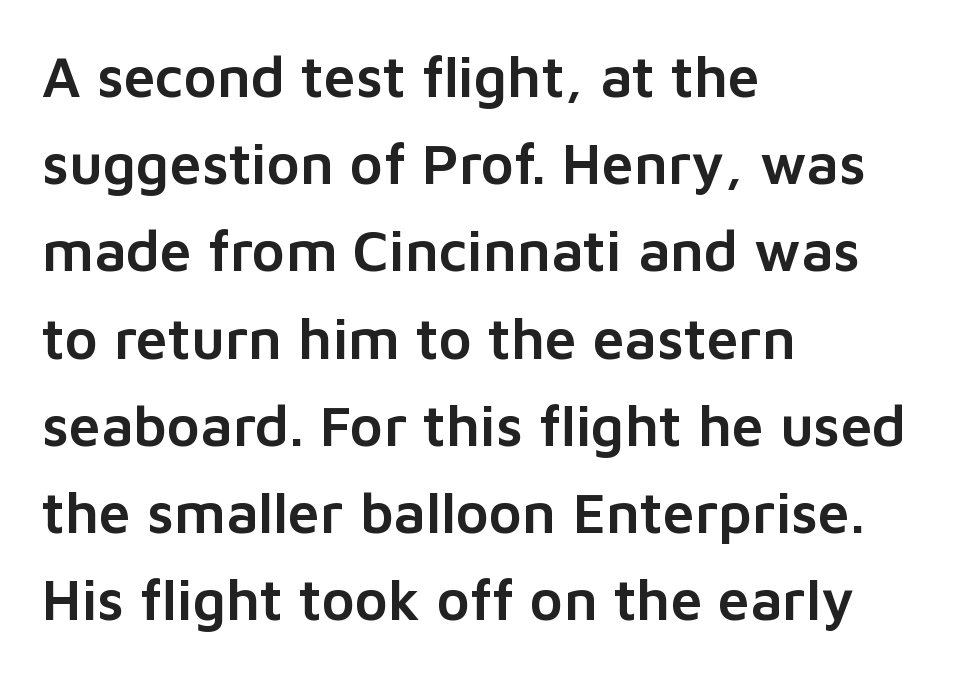
The font family rendered here belongs to the sans-serif group. Short note: letters normally spaced. The zone under the glyphs is completely vacant. Vertical spacing — default. The typesetter chose a ragged-right arrangement here.
